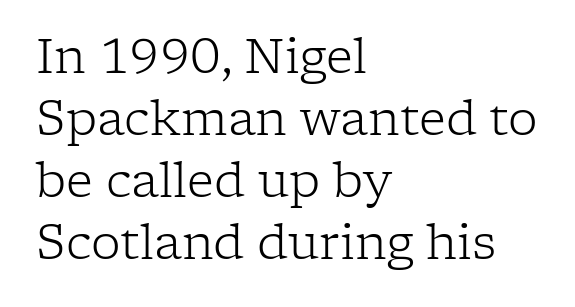
The image shows 47 px light serif type, upright; set left-aligned, normal line spacing (1.32x), normal letter spacing, not underlined; low stroke contrast and a medium x-height.
